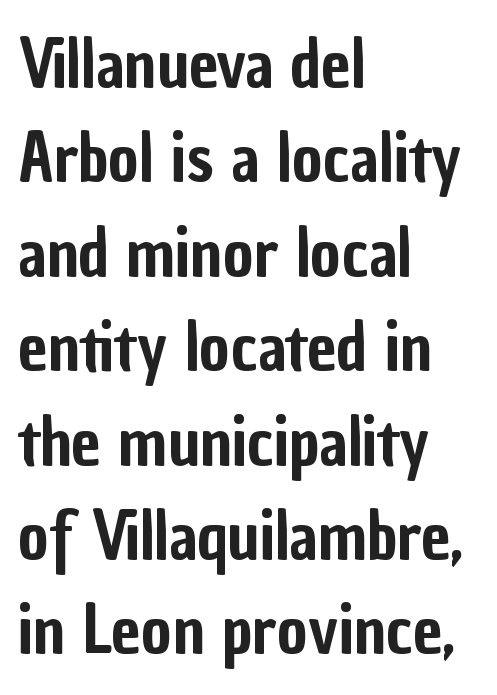
Q: Is the text italic (slanted)? A: No, it is upright.
Q: Is the typeface a serif or a sans-serif typeface? A: Sans-serif.
Q: Is the text underlined? A: No.
Q: How is the paragraph aligned? A: Left-aligned.
Q: Is the spacing between letters normal or unusually wide? A: Normal.
Q: Is the spacing between lines tight, normal or loose? A: Normal.
Q: Width (condensed, normal, or wide)? A: Condensed.
Q: Stroke contrast? A: Low.
Q: x-height? A: Medium.
Q: Monospaced? A: No.
